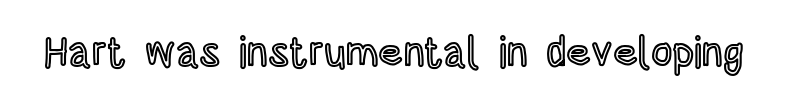
{"italic": "no", "width": "condensed", "x_height": "large", "monospaced": "no", "underline": "no", "letter_spacing": "normal", "letter_spacing_em": 0.0, "glyph_px": 42}
